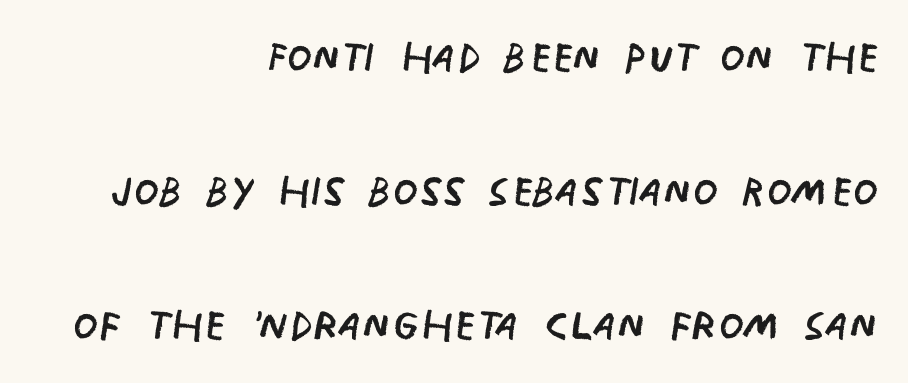
{"serif": "no", "bold": "no", "weight": "regular", "width": "condensed", "stroke_contrast": "low", "x_height": "large", "monospaced": "no", "underline": "no", "align": "right", "line_spacing": "loose", "line_spacing_ratio": 2.31, "letter_spacing": "normal", "letter_spacing_em": 0.0, "glyph_px": 58}
